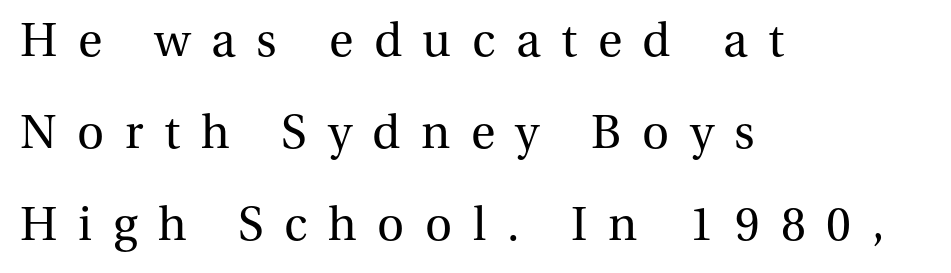
The image shows 47 px regular-weight serif type, upright; set left-aligned, loose line spacing (1.96x), unusually wide letter spacing (+0.44 em), not underlined; medium stroke contrast and a medium x-height.
